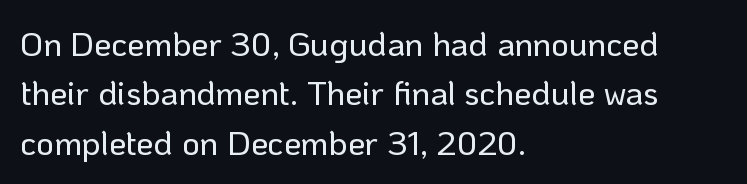
Q: Is the text italic (slanted)? A: No, it is upright.
Q: Is the typeface a serif or a sans-serif typeface? A: Sans-serif.
Q: Is the text underlined? A: No.
Q: How is the paragraph aligned? A: Left-aligned.
Q: Is the spacing between letters normal or unusually wide? A: Normal.
Q: Is the spacing between lines tight, normal or loose? A: Normal.
Q: Width (condensed, normal, or wide)? A: Normal.
Q: Stroke contrast? A: Low.
Q: x-height? A: Medium.
Q: Monospaced? A: No.
